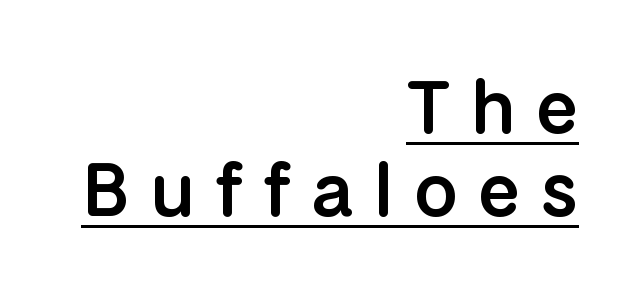
The image shows 76 px semibold sans-serif type, upright; set right-aligned, tight line spacing (1.09x), unusually wide letter spacing (+0.27 em), underlined; low stroke contrast and a medium x-height.
